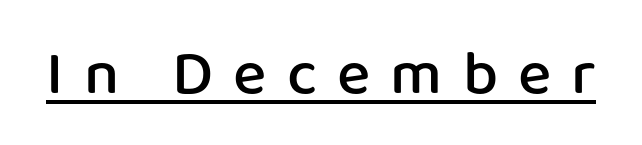
The image shows 63 px semibold sans-serif type, upright; set unusually wide letter spacing (+0.32 em), underlined; low stroke contrast and a medium x-height.
